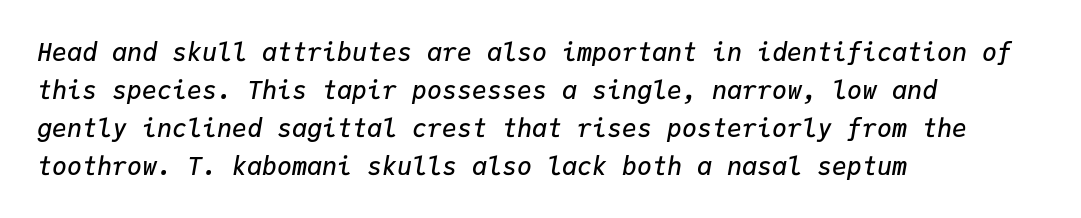
Q: Is the text bold? A: Semi-bold.
Q: Is the text italic (slanted)? A: Yes, it leans right by about 9 degrees.
Q: Is the text underlined? A: No.
Q: How is the paragraph aligned? A: Left-aligned.
Q: Is the spacing between letters normal or unusually wide? A: Normal.
Q: Is the spacing between lines tight, normal or loose? A: Normal.
